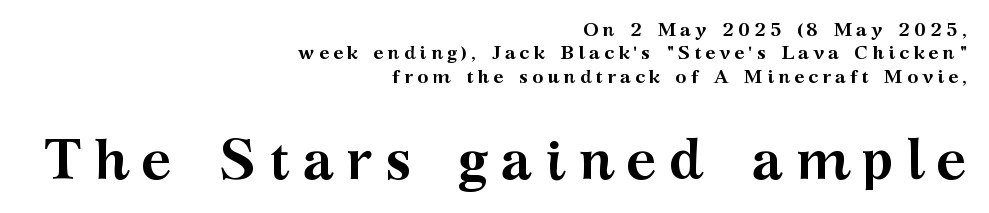
Q: Is the text bold? A: Yes.
Q: Is the text italic (slanted)? A: No, it is upright.
Q: Is the typeface a serif or a sans-serif typeface? A: Serif.
Q: Is the text underlined? A: No.
Q: How is the paragraph aligned? A: Right-aligned.
Q: Is the spacing between letters normal or unusually wide? A: Unusually wide.
Q: Which block of text is set in a larger size, the first (top) or the second (bottom)? A: The second (bottom) one.
Q: Width (condensed, normal, or wide)? A: Wide.
Q: Stroke contrast? A: Medium.
Q: x-height? A: Medium.
Q: Monospaced? A: No.
